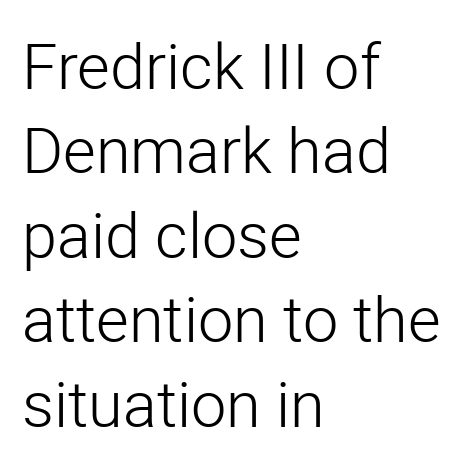
The image shows 63 px light sans-serif type, upright; set left-aligned, normal line spacing (1.34x), normal letter spacing, not underlined; low stroke contrast and a medium x-height.
